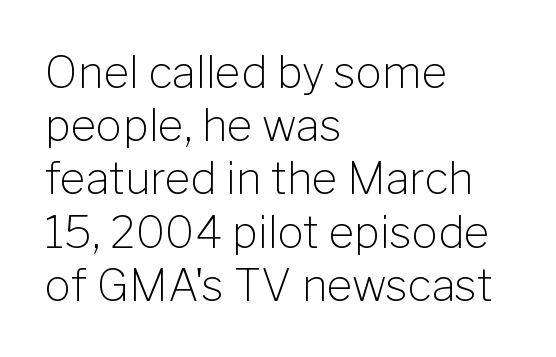
The image shows 44 px light sans-serif type, upright; set left-aligned, line spacing 1.21x, normal letter spacing, not underlined; low stroke contrast and a medium x-height.
